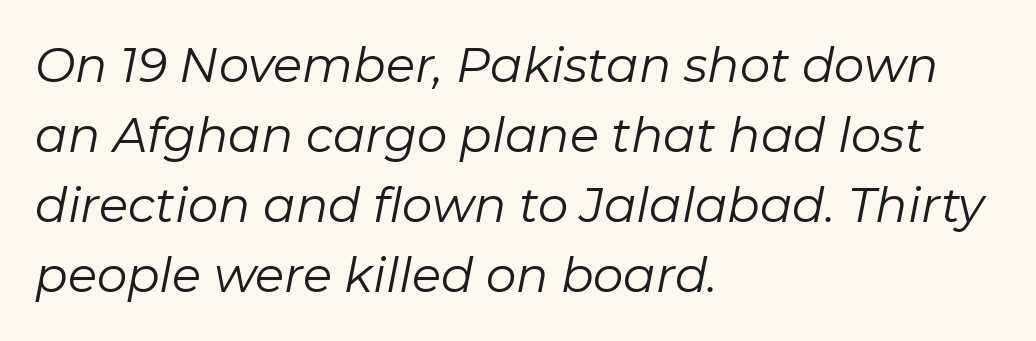
What's the leading like? Ordinary, nothing unusual. In terms of posture, this sample is oblique. The ragged edge is on the right, which tells us the setting is flush left. Standard letterfit; no display-style spreading of the glyphs. The font sits on the lighter half of the weight spectrum, regular included. Do the characters align in a grid? No, the font is proportional.
